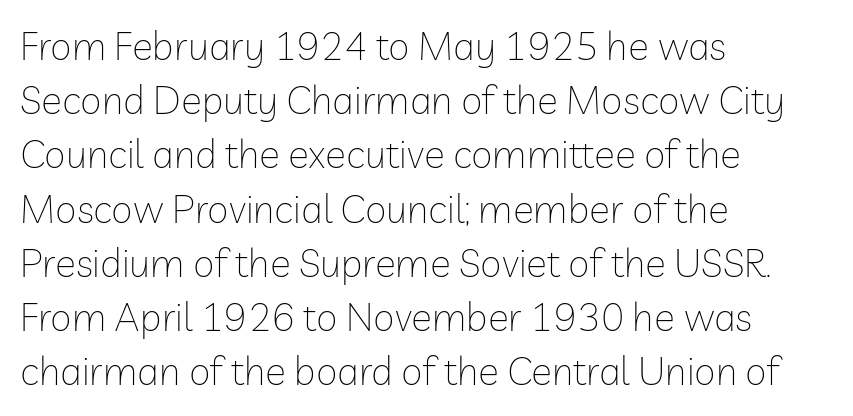
The image shows 39 px thin sans-serif type, upright; set left-aligned, normal line spacing (1.39x), normal letter spacing, not underlined; low stroke contrast and a medium x-height.
